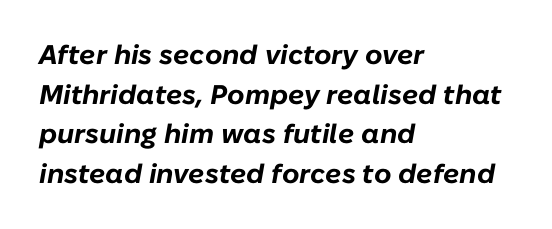
The image shows 27 px bold type, italic (leaning right); set left-aligned, normal line spacing (1.47x), normal letter spacing, not underlined.
